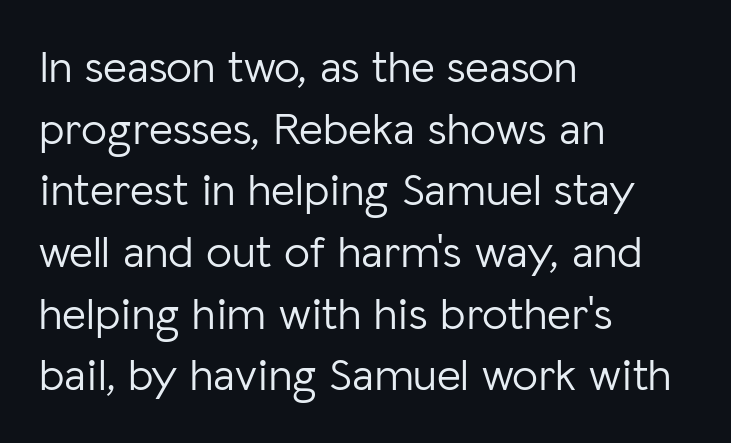
The image shows 46 px light sans-serif type, upright; set left-aligned, normal line spacing (1.34x), normal letter spacing, not underlined; low stroke contrast and a medium x-height.
